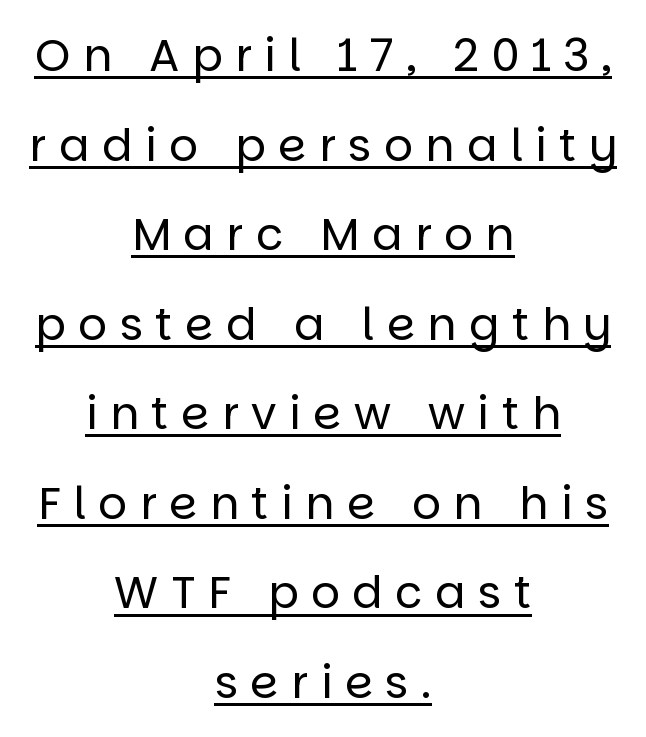
The image shows 45 px regular-weight sans-serif type, upright; set centered, loose line spacing (1.99x), unusually wide letter spacing (+0.28 em), underlined; low stroke contrast and a large x-height.
